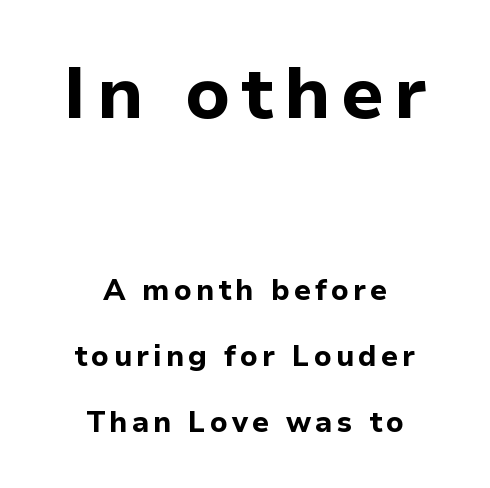
{"serif": "no", "italic": "no", "bold": "yes", "weight": "bold", "width": "normal", "stroke_contrast": "low", "x_height": "medium", "monospaced": "no", "underline": "no", "align": "center", "line_spacing": "loose", "line_spacing_ratio": 2.29, "larger_block": "first", "size_ratio": 2.52, "glyph_px": 73}
